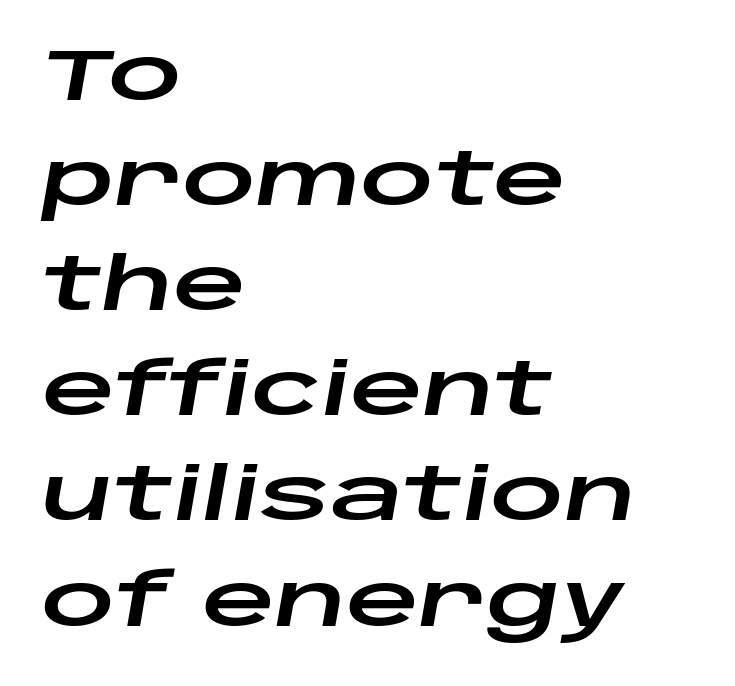
Q: Is the text italic (slanted)? A: Yes, it leans right by about 10 degrees.
Q: Is the text underlined? A: No.
Q: How is the paragraph aligned? A: Left-aligned.
Q: Is the spacing between letters normal or unusually wide? A: Normal.
Q: Is the spacing between lines tight, normal or loose? A: Normal.
Q: Width (condensed, normal, or wide)? A: Wide.
Q: Stroke contrast? A: Low.
Q: x-height? A: Large.
Q: Monospaced? A: No.
